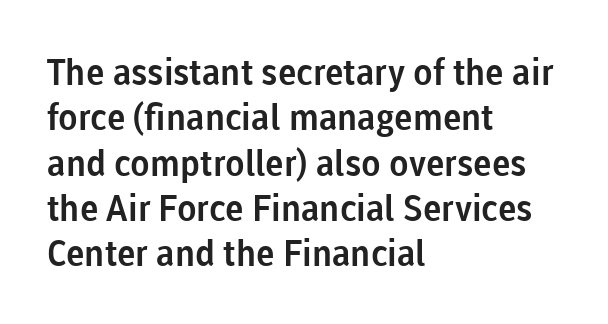
Q: Is the text italic (slanted)? A: No, it is upright.
Q: Is the typeface a serif or a sans-serif typeface? A: Sans-serif.
Q: Is the text underlined? A: No.
Q: How is the paragraph aligned? A: Left-aligned.
Q: Is the spacing between letters normal or unusually wide? A: Normal.
Q: Is the spacing between lines tight, normal or loose? A: Normal.
Q: Width (condensed, normal, or wide)? A: Normal.
Q: Stroke contrast? A: Low.
Q: x-height? A: Medium.
Q: Monospaced? A: No.
